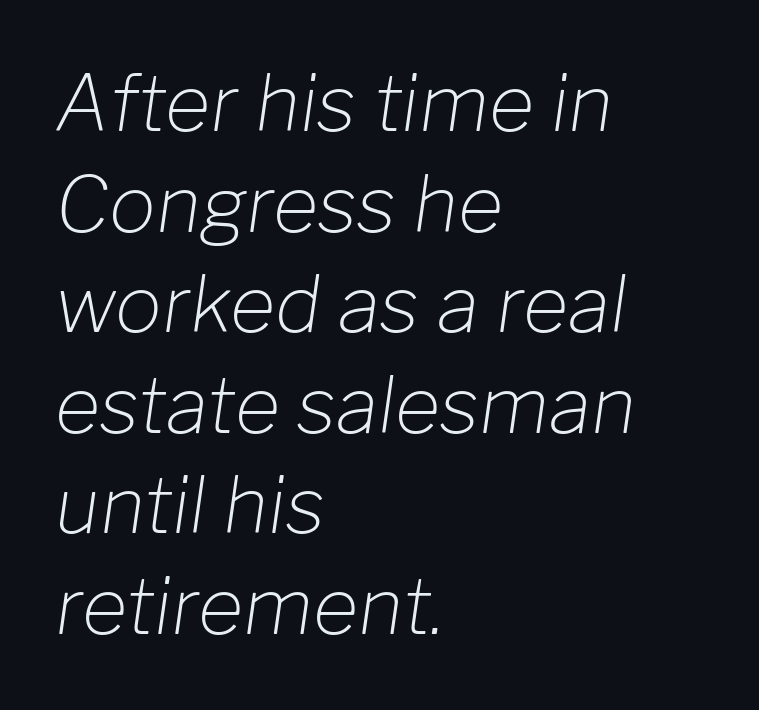
Anything drawn beneath the words? Only blank space. Vertical spacing — default. The typesetter chose a ragged-right arrangement here. Stems here are at most as thick as an everyday book face.
